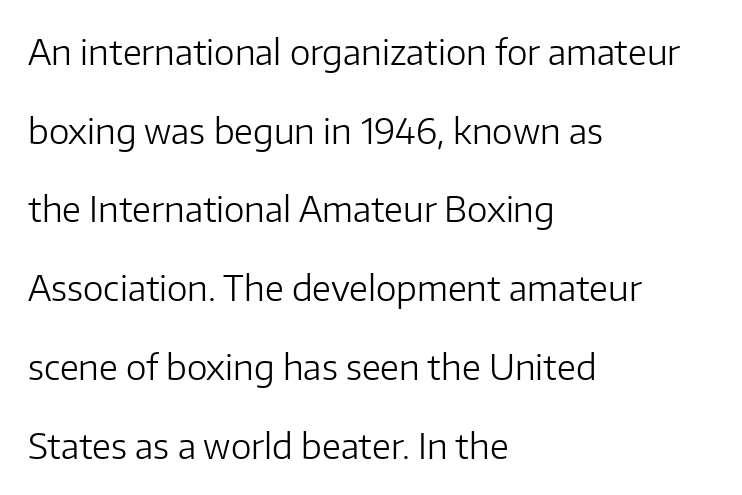
{"serif": "no", "italic": "no", "bold": "no", "weight": "light", "width": "normal", "stroke_contrast": "low", "x_height": "medium", "monospaced": "no", "underline": "no", "align": "left", "line_spacing": "loose", "line_spacing_ratio": 2.25, "letter_spacing": "normal", "letter_spacing_em": 0.0, "glyph_px": 35}
